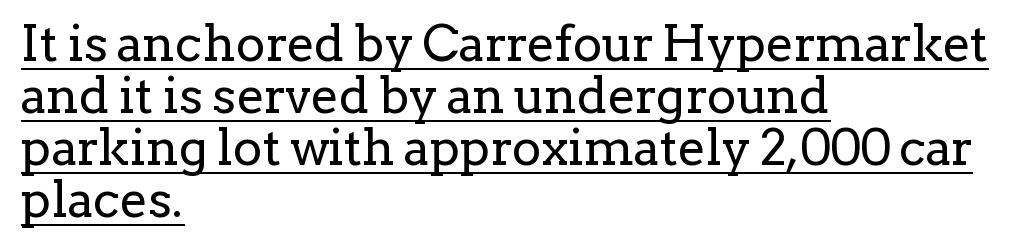
The image shows 50 px regular-weight serif type, upright; set left-aligned, tight line spacing (1.04x), normal letter spacing, underlined; low stroke contrast and a medium x-height.
